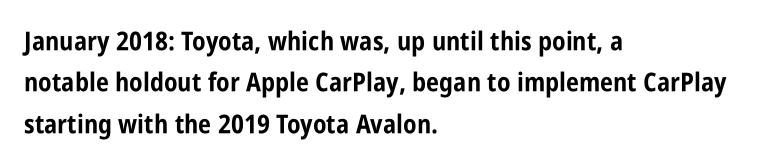
The image shows 26 px bold type, upright; set left-aligned, normal line spacing (1.59x), normal letter spacing, not underlined.
